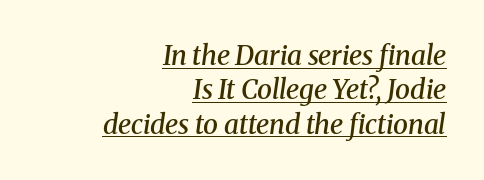
Q: Is the text bold? A: Semi-bold.
Q: Is the text italic (slanted)? A: Yes, it leans right by about 8 degrees.
Q: Is the text underlined? A: Yes.
Q: How is the paragraph aligned? A: Right-aligned.
Q: Is the spacing between letters normal or unusually wide? A: Normal.
Q: Is the spacing between lines tight, normal or loose? A: Normal.
